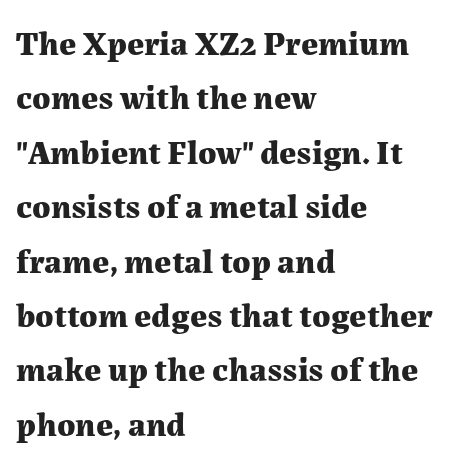
The image shows 34 px bold serif type, upright; set left-aligned, normal line spacing (1.6x), normal letter spacing, not underlined; medium stroke contrast and a medium x-height.
